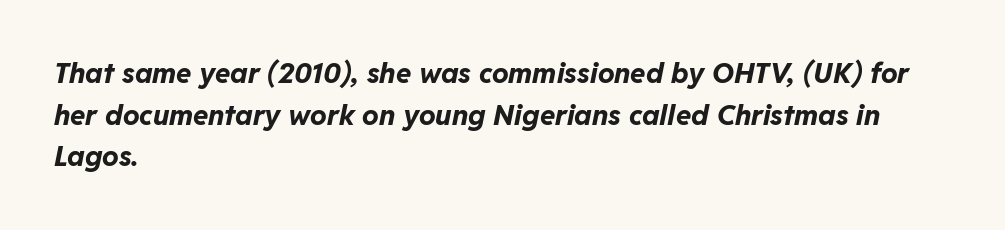
The image shows 28 px bold type, italic (leaning right); set left-aligned, normal line spacing (1.49x), normal letter spacing, not underlined; low stroke contrast and a medium x-height.
